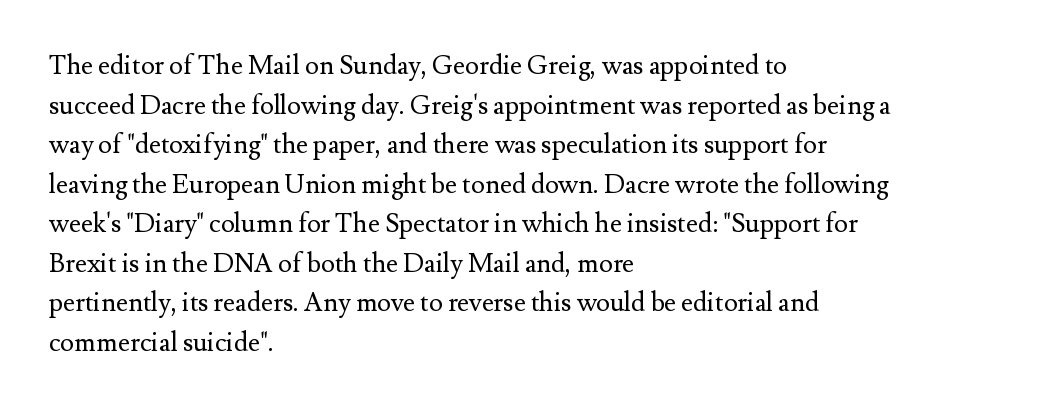
The block of text has a typical density, with ordinary space between rows. The line texture is even and compact thanks to regular tracking. Nothing heavy about these letters — not bold at all. Which margin do the lines hug? The left one — the right edge is uneven.
